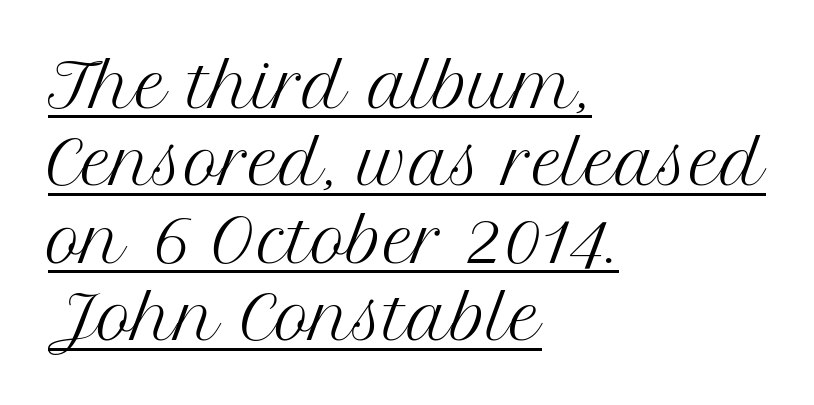
{"bold": "no", "weight": "regular", "width": "normal", "stroke_contrast": "medium", "x_height": "medium", "monospaced": "no", "underline": "yes", "align": "left", "line_spacing": "normal", "line_spacing_ratio": 1.29, "letter_spacing": "normal", "letter_spacing_em": 0.0, "glyph_px": 60}
